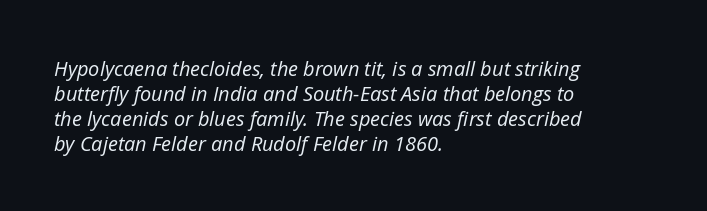
The image shows 20 px text type, italic (leaning right); set left-aligned, normal line spacing (1.25x), normal letter spacing, not underlined.
